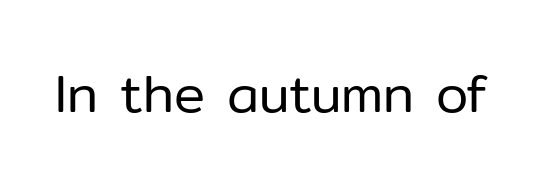
Ascenders rise straight up at ninety degrees. Check the space under the baseline: it is left empty. What stands out about the letter spacing? Nothing — it is the standard amount. The designer went with a sans here, leaving each stem footless.
